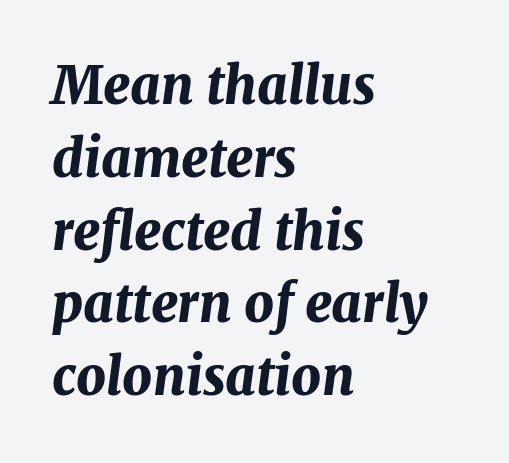
Visually the block forms a straight wall on the left and a jagged coastline on the right. Clear beneath every line of the passage. The passage shown is typed in a proportional face where columns would drift. The passage shown leans; its letterforms are oblique.
